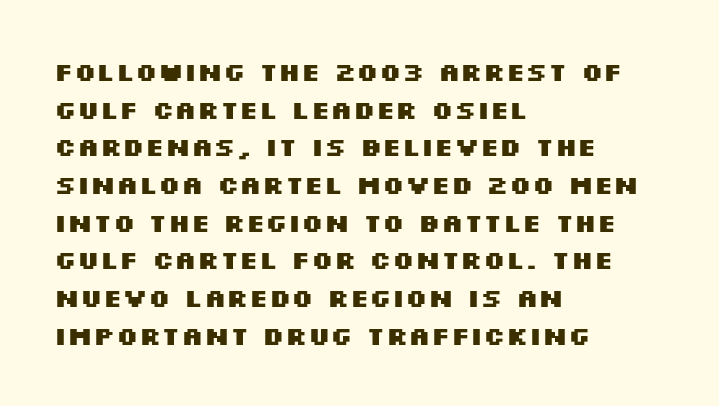
Q: Is the text bold? A: Yes.
Q: Is the text italic (slanted)? A: No, it is upright.
Q: Is the text underlined? A: No.
Q: How is the paragraph aligned? A: Left-aligned.
Q: Is the spacing between letters normal or unusually wide? A: Normal.
Q: Is the spacing between lines tight, normal or loose? A: Normal.
